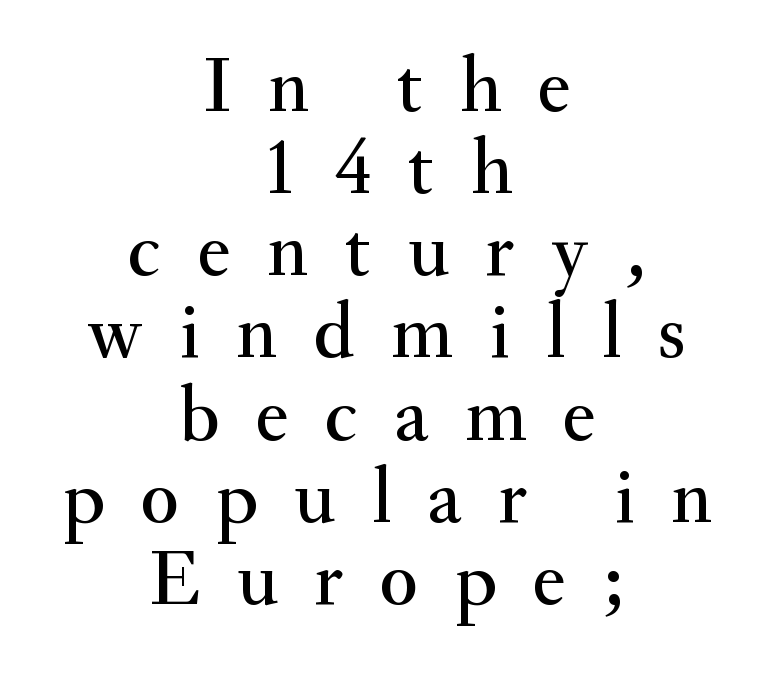
The image shows 79 px serif type, upright; set centered, tight line spacing (1.04x), unusually wide letter spacing (+0.46 em), not underlined; medium stroke contrast and a small x-height.
